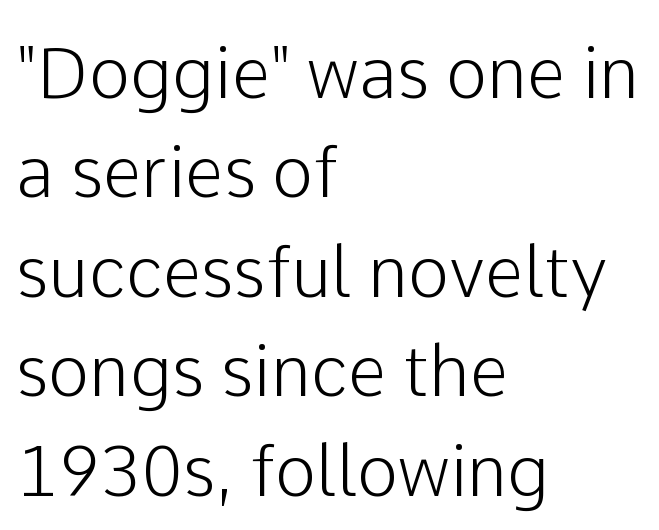
The image shows 70 px sans-serif type, upright; set left-aligned, normal line spacing (1.42x), normal letter spacing, not underlined; low stroke contrast and a medium x-height.
